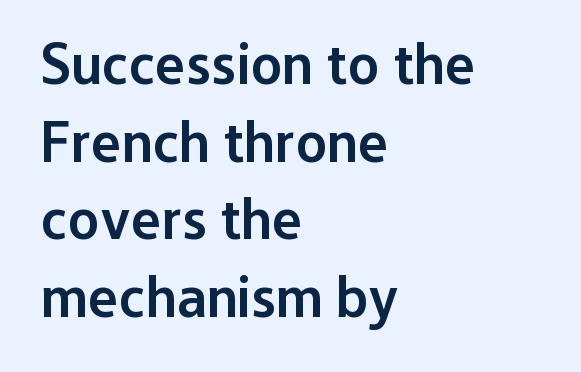
{"serif": "no", "italic": "no", "bold": "semi", "weight": "semibold", "width": "normal", "stroke_contrast": "low", "x_height": "medium", "monospaced": "no", "underline": "no", "align": "left", "line_spacing": "normal", "line_spacing_ratio": 1.34, "letter_spacing": "normal", "letter_spacing_em": 0.0, "glyph_px": 58}
